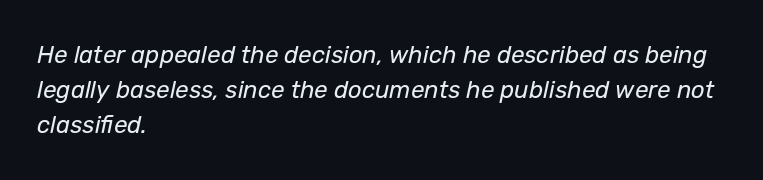
{"italic": "yes", "lean": "right", "slant_degrees": 12, "bold": "no", "underline": "no", "align": "left", "line_spacing": "normal", "line_spacing_ratio": 1.46, "letter_spacing": "normal", "letter_spacing_em": 0.0, "glyph_px": 24}
